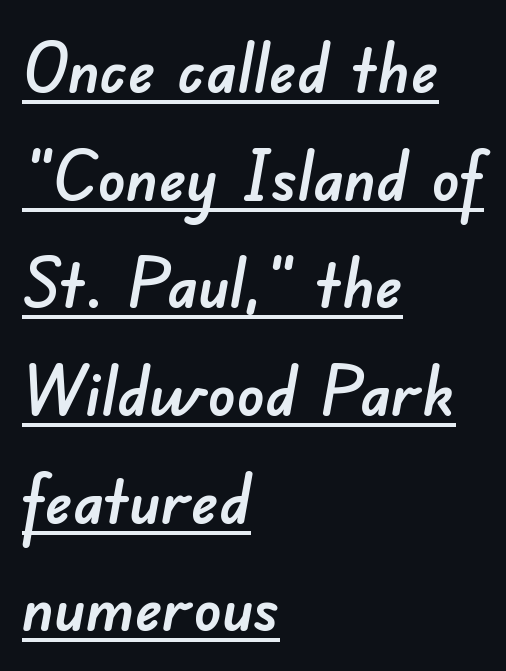
The image shows 69 px sans-serif type; set left-aligned, normal line spacing (1.56x), normal letter spacing, underlined; low stroke contrast and a small x-height.
